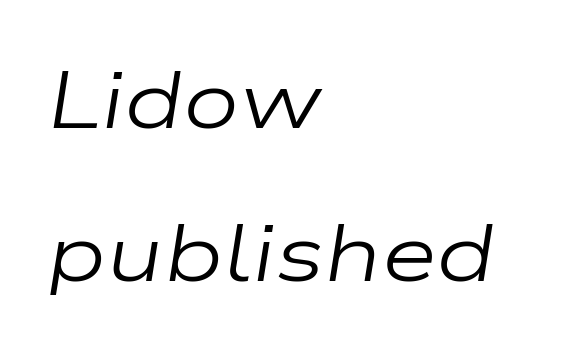
Q: Is the text bold? A: No.
Q: Is the text italic (slanted)? A: Yes, it leans right by about 9 degrees.
Q: Is the text underlined? A: No.
Q: How is the paragraph aligned? A: Left-aligned.
Q: Is the spacing between letters normal or unusually wide? A: Normal.
Q: Is the spacing between lines tight, normal or loose? A: Loose.
Q: Width (condensed, normal, or wide)? A: Wide.
Q: Stroke contrast? A: Low.
Q: x-height? A: Medium.
Q: Monospaced? A: No.
